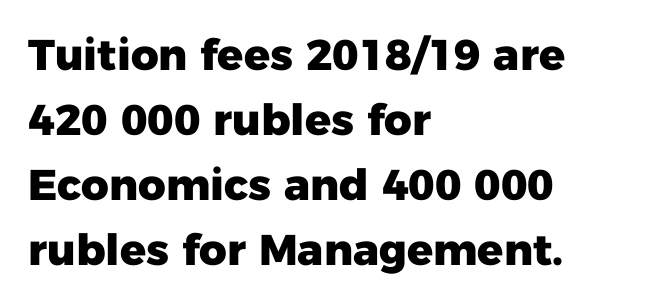
{"serif": "no", "italic": "no", "bold": "yes", "weight": "heavy", "width": "normal", "stroke_contrast": "low", "x_height": "medium", "monospaced": "no", "underline": "no", "align": "left", "line_spacing": "normal", "line_spacing_ratio": 1.51, "letter_spacing": "normal", "letter_spacing_em": 0.0, "glyph_px": 43}
